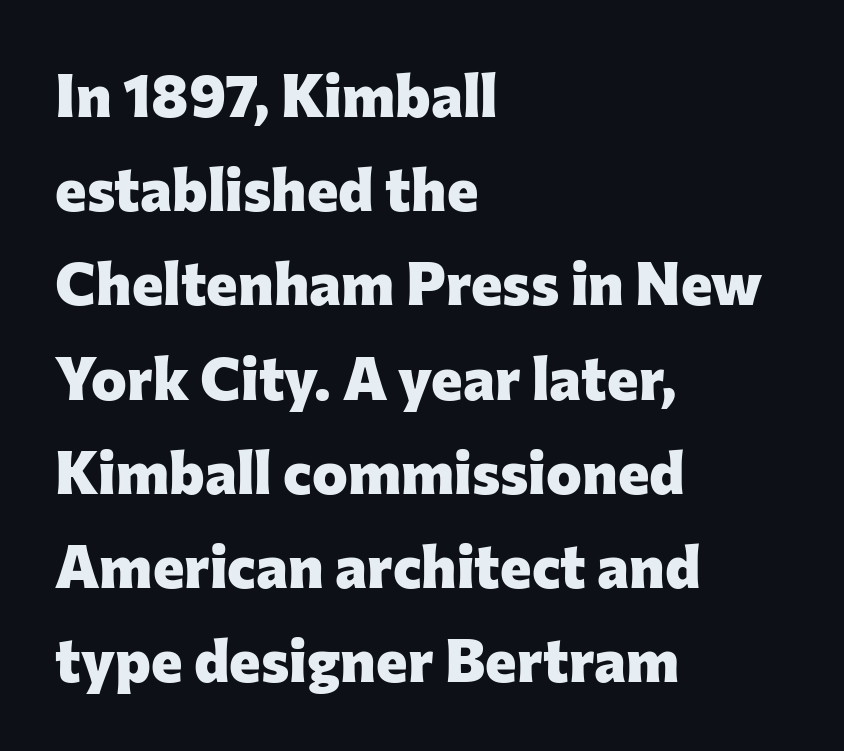
Bold? Absolutely — the strokes are thick and heavy. The lines sit at an ordinary, default distance from one another. Here the designer chose a conventional face with non-uniform glyph widths. The passage shown has conventional tracking throughout. Honestly, there is no underline to notice here at all. Italic? Not at all — the glyphs are vertical.
